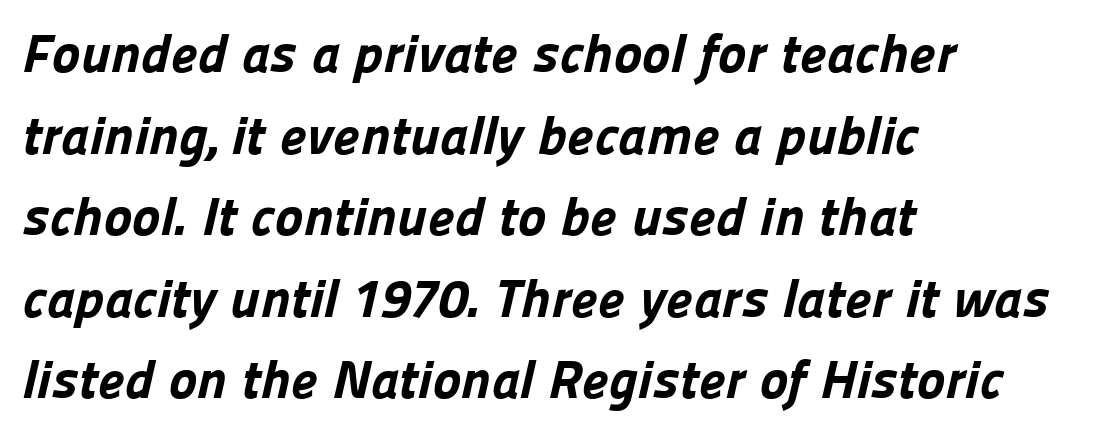
Casual observation: everything's shoved over to the left. Note the varied advance widths — an 'i' is clearly narrower than an 'm'. Each new line begins a customary step beneath the previous one. A clean baseline with only descenders dipping below it. The glyphs in this specimen are sans serif. Inter-character spacing is left at the font's built-in metrics.
